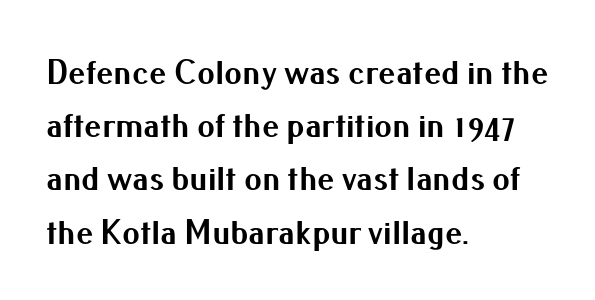
Q: Is the text bold? A: Yes.
Q: Is the text italic (slanted)? A: No, it is upright.
Q: Is the typeface a serif or a sans-serif typeface? A: Sans-serif.
Q: Is the text underlined? A: No.
Q: How is the paragraph aligned? A: Left-aligned.
Q: Is the spacing between letters normal or unusually wide? A: Normal.
Q: Is the spacing between lines tight, normal or loose? A: Normal.
Q: Width (condensed, normal, or wide)? A: Normal.
Q: Stroke contrast? A: Medium.
Q: x-height? A: Small.
Q: Monospaced? A: No.
